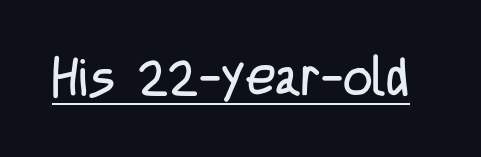
{"serif": "no", "italic": "no", "bold": "no", "weight": "regular", "width": "condensed", "stroke_contrast": "low", "x_height": "large", "monospaced": "no", "underline": "yes", "letter_spacing": "normal", "letter_spacing_em": 0.0, "glyph_px": 52}
